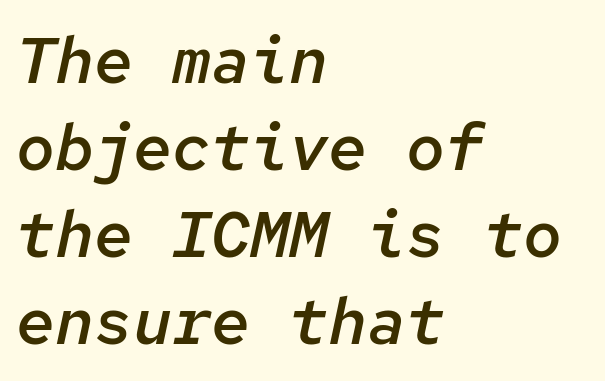
The image shows 65 px semibold type, italic (leaning right), monospaced; set left-aligned, normal line spacing (1.34x), normal letter spacing, not underlined; low stroke contrast and a medium x-height.
